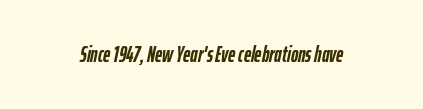
Q: Is the text bold? A: Yes.
Q: Is the text italic (slanted)? A: Yes, it leans right by about 12 degrees.
Q: Is the text underlined? A: No.
Q: Is the spacing between letters normal or unusually wide? A: Normal.
